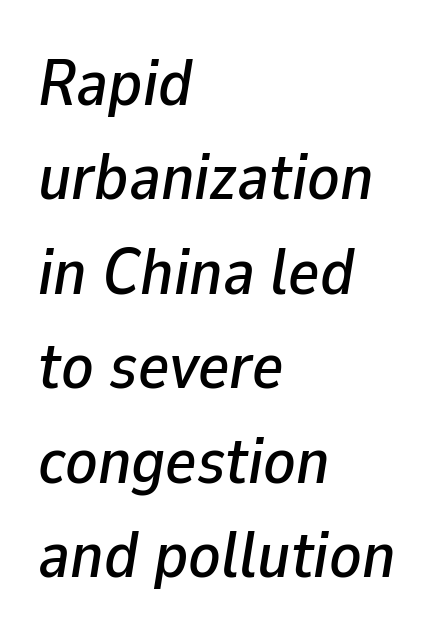
The image shows 66 px text type, italic (leaning right); set left-aligned, normal line spacing (1.43x), normal letter spacing, not underlined; low stroke contrast and a medium x-height.
